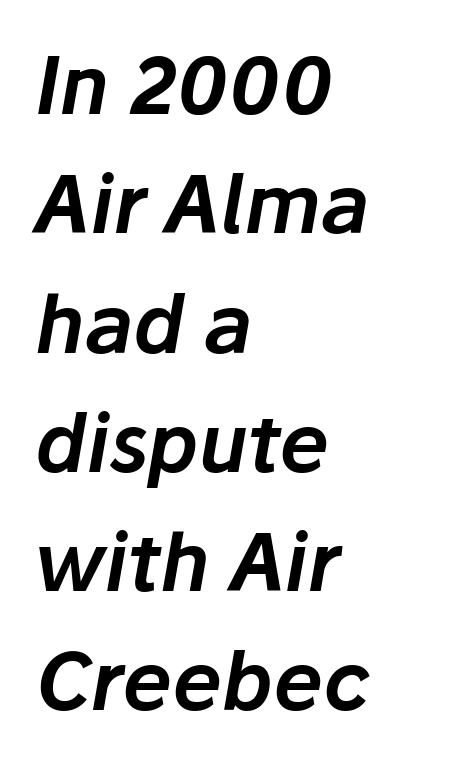
The image shows 79 px text type, italic (leaning right); set left-aligned, normal line spacing (1.51x), normal letter spacing, not underlined; low stroke contrast and a medium x-height.
